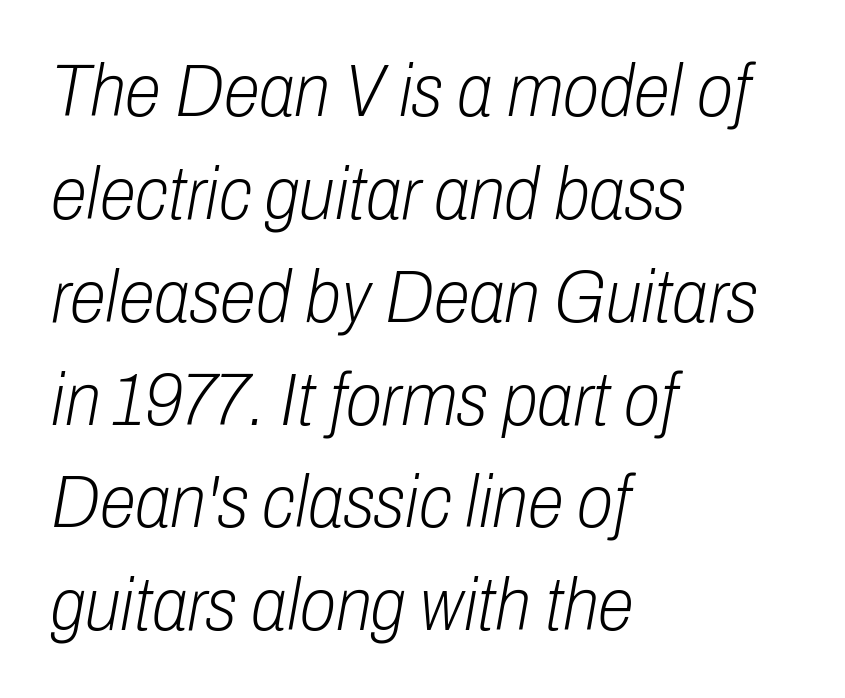
Q: Is the text bold? A: No.
Q: Is the text italic (slanted)? A: Yes, it leans right by about 10 degrees.
Q: Is the text underlined? A: No.
Q: How is the paragraph aligned? A: Left-aligned.
Q: Is the spacing between letters normal or unusually wide? A: Normal.
Q: Is the spacing between lines tight, normal or loose? A: Normal.
Q: Width (condensed, normal, or wide)? A: Condensed.
Q: Stroke contrast? A: Low.
Q: x-height? A: Medium.
Q: Monospaced? A: No.
